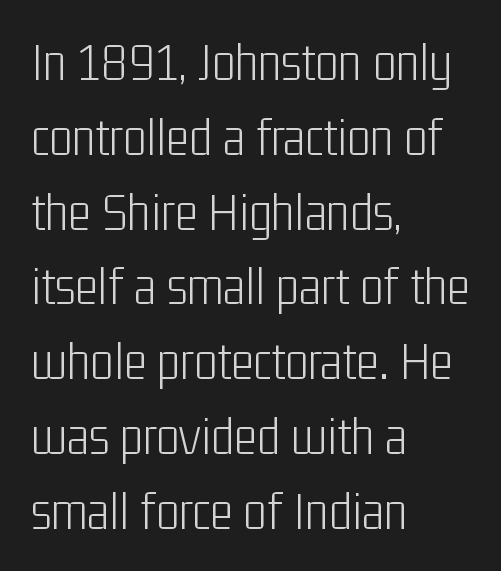
Q: Is the text bold? A: No.
Q: Is the text italic (slanted)? A: No, it is upright.
Q: Is the typeface a serif or a sans-serif typeface? A: Sans-serif.
Q: Is the text underlined? A: No.
Q: How is the paragraph aligned? A: Left-aligned.
Q: Is the spacing between letters normal or unusually wide? A: Normal.
Q: Is the spacing between lines tight, normal or loose? A: Normal.
Q: Width (condensed, normal, or wide)? A: Condensed.
Q: Stroke contrast? A: Low.
Q: x-height? A: Medium.
Q: Monospaced? A: No.
